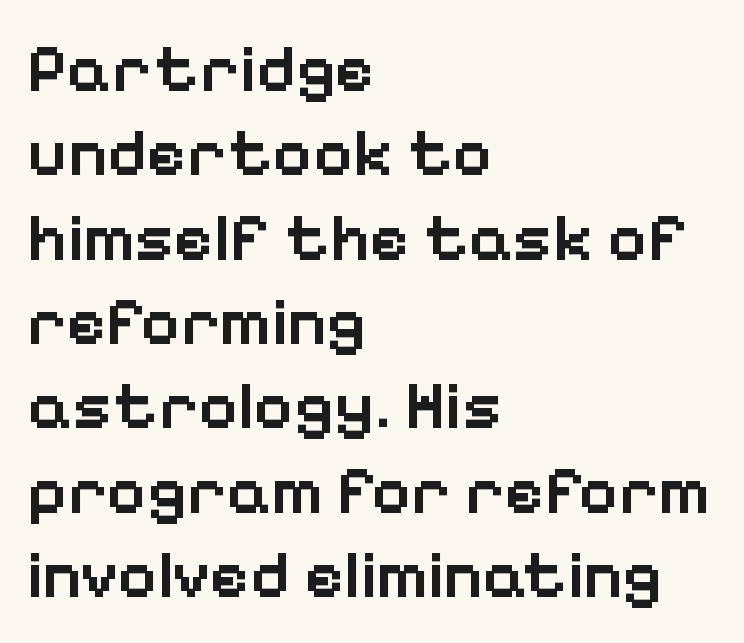
Q: Is the text bold? A: Semi-bold.
Q: Is the text italic (slanted)? A: No, it is upright.
Q: Is the typeface a serif or a sans-serif typeface? A: Sans-serif.
Q: Is the text underlined? A: No.
Q: How is the paragraph aligned? A: Left-aligned.
Q: Is the spacing between letters normal or unusually wide? A: Normal.
Q: Width (condensed, normal, or wide)? A: Normal.
Q: Stroke contrast? A: Low.
Q: x-height? A: Medium.
Q: Monospaced? A: No.
